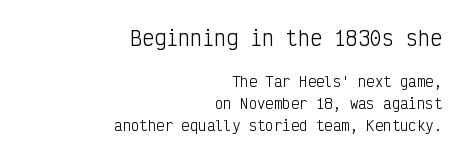
Q: Is the text bold? A: No.
Q: Is the text italic (slanted)? A: No, it is upright.
Q: Is the text underlined? A: No.
Q: How is the paragraph aligned? A: Right-aligned.
Q: Is the spacing between letters normal or unusually wide? A: Normal.
Q: Is the spacing between lines tight, normal or loose? A: Normal.
Q: Which block of text is set in a larger size, the first (top) or the second (bottom)? A: The first (top) one.
